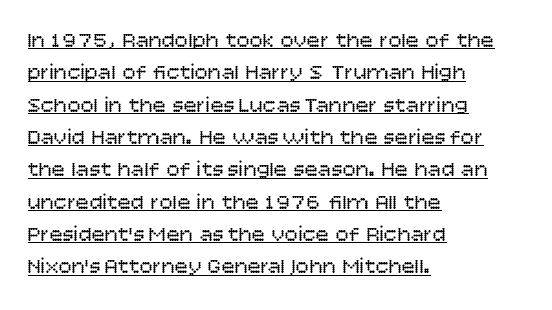
Q: Is the text bold? A: No.
Q: Is the text italic (slanted)? A: No, it is upright.
Q: Is the text underlined? A: Yes.
Q: How is the paragraph aligned? A: Left-aligned.
Q: Is the spacing between letters normal or unusually wide? A: Normal.
Q: Is the spacing between lines tight, normal or loose? A: Normal.
